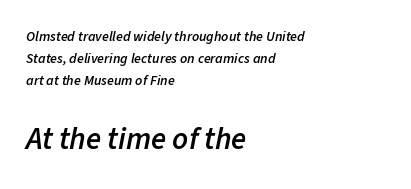
{"italic": "yes", "lean": "right", "slant_degrees": 11, "bold": "semi", "weight": "semibold", "width": "normal", "stroke_contrast": "low", "x_height": "medium", "monospaced": "no", "underline": "no", "align": "left", "line_spacing": "normal", "line_spacing_ratio": 1.58, "letter_spacing": "normal", "letter_spacing_em": 0.0, "larger_block": "second", "size_ratio": 2.21, "glyph_px": 31}
